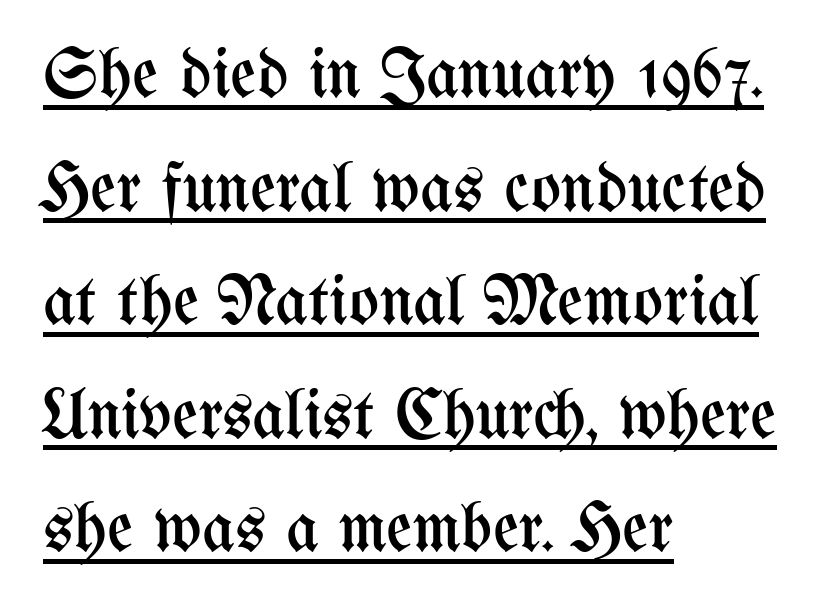
Do the characters align in a grid? No, the font is proportional. This reads as an unemphasized weight, regular at the heaviest. Leading matches the norm, producing a regular column. Notice how the passage keeps a crisp vertical edge on the left only. In terms of posture, this sample is upright.
